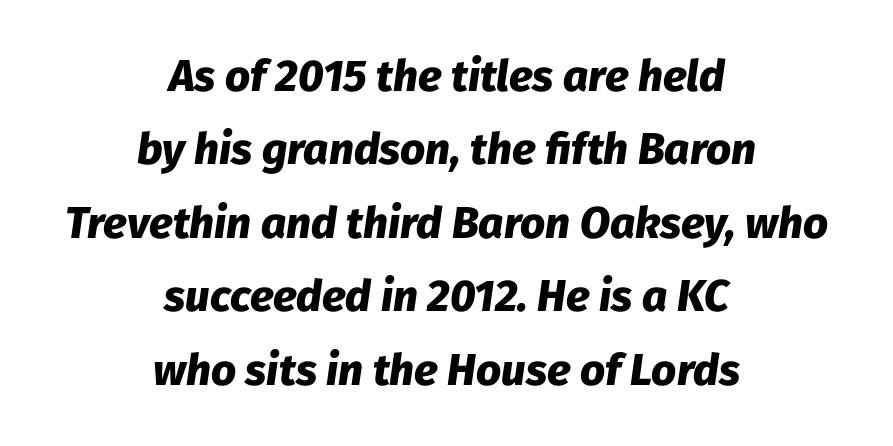
{"italic": "yes", "lean": "right", "slant_degrees": 8, "bold": "yes", "weight": "heavy", "width": "normal", "stroke_contrast": "low", "x_height": "medium", "monospaced": "no", "underline": "no", "align": "center", "line_spacing": "normal", "line_spacing_ratio": 1.67, "letter_spacing": "normal", "letter_spacing_em": 0.0, "glyph_px": 44}
